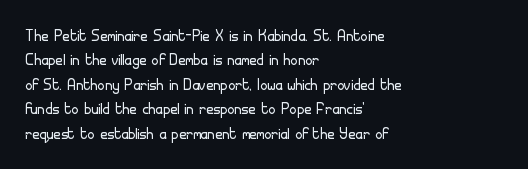
The image shows 20 px text type, upright; set left-aligned, line spacing 1.22x, normal letter spacing, not underlined.
